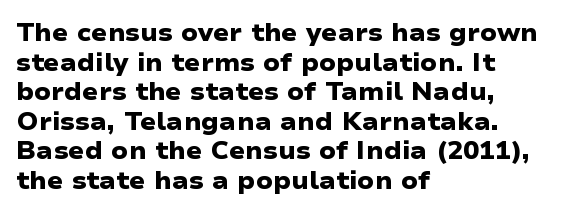
A classic flush-left, rag-right setting is used for this passage. You could call the tracking neutral — neither tight nor loose. The space directly below the letters is spotless. Weight check: bold — yes, fully.
